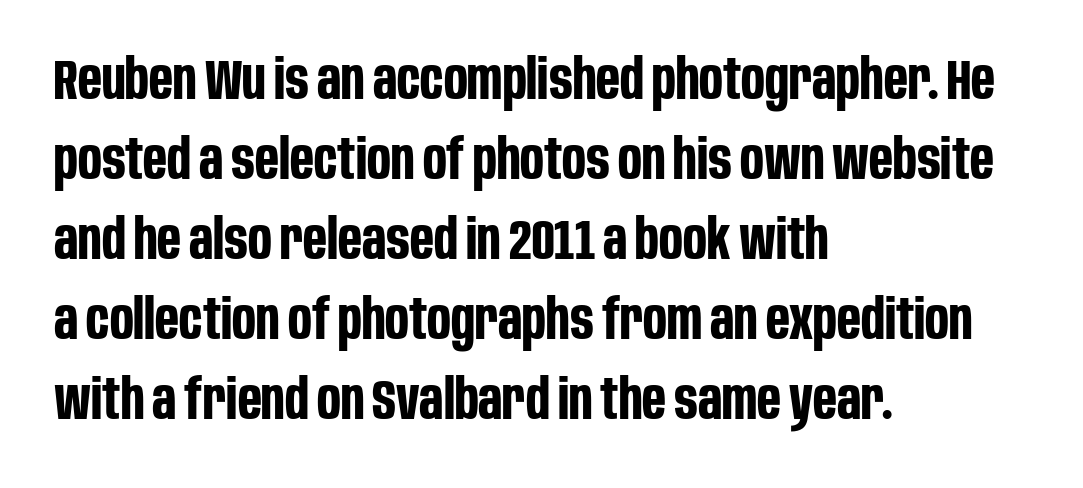
Q: Is the text bold? A: Yes.
Q: Is the text italic (slanted)? A: No, it is upright.
Q: Is the typeface a serif or a sans-serif typeface? A: Sans-serif.
Q: Is the text underlined? A: No.
Q: How is the paragraph aligned? A: Left-aligned.
Q: Is the spacing between letters normal or unusually wide? A: Normal.
Q: Is the spacing between lines tight, normal or loose? A: Normal.
Q: Width (condensed, normal, or wide)? A: Condensed.
Q: Stroke contrast? A: Low.
Q: x-height? A: Large.
Q: Monospaced? A: No.
